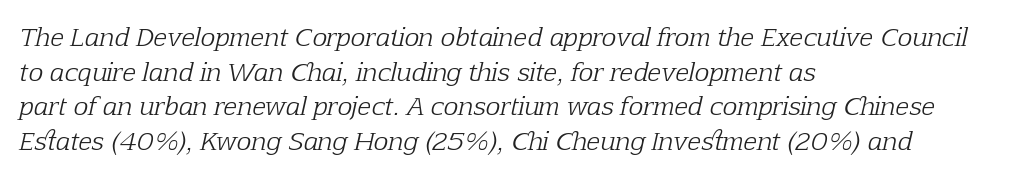
The gap between lines stays unmarked. The cut favours lightness, reaching ordinary text weight at its darkest. Look at the tracking — it's just the regular setting, nothing added. Visually the block forms a straight wall on the left and a jagged coastline on the right.
